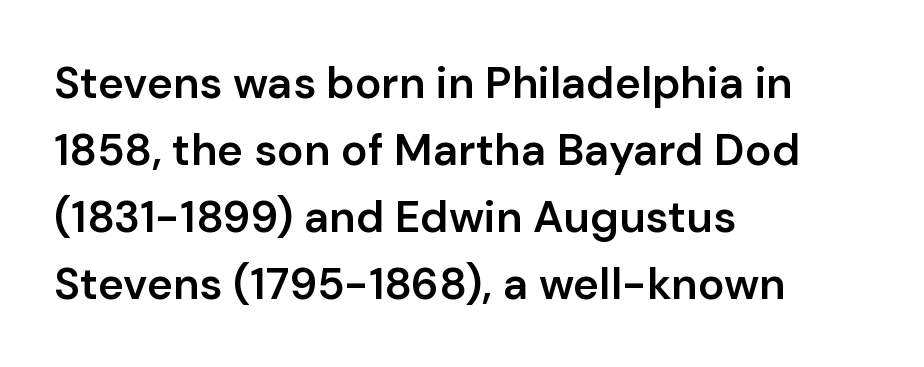
Look at the tracking — it's just the regular setting, nothing added. Varying glyph widths throughout — classic text-font behaviour. The area under the type is left untouched. Rendered with straight, roman letterforms.
